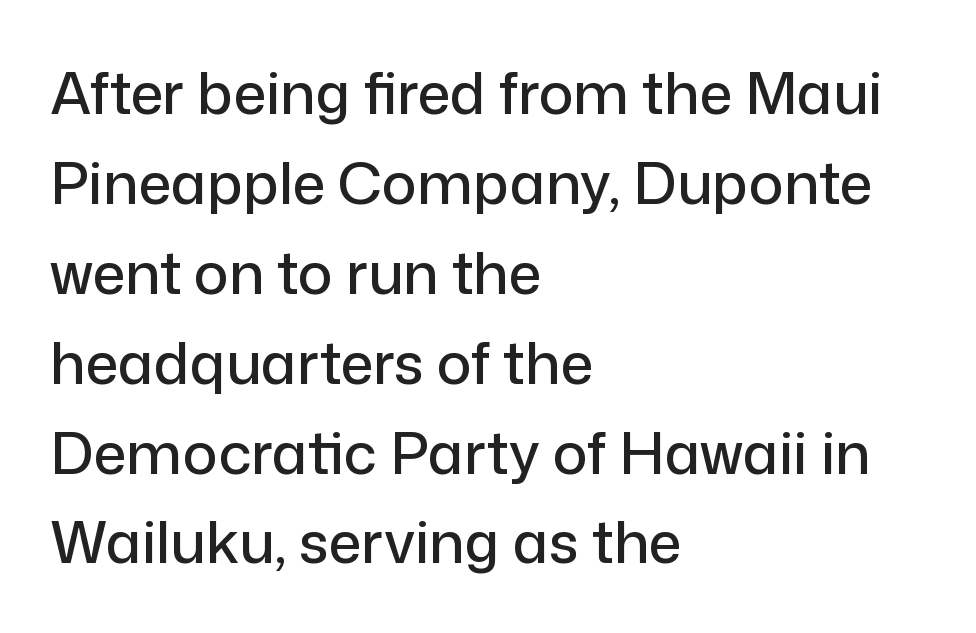
Q: Is the text italic (slanted)? A: No, it is upright.
Q: Is the typeface a serif or a sans-serif typeface? A: Sans-serif.
Q: Is the text underlined? A: No.
Q: How is the paragraph aligned? A: Left-aligned.
Q: Is the spacing between letters normal or unusually wide? A: Normal.
Q: Is the spacing between lines tight, normal or loose? A: Normal.
Q: Width (condensed, normal, or wide)? A: Normal.
Q: Stroke contrast? A: Low.
Q: x-height? A: Medium.
Q: Monospaced? A: No.
